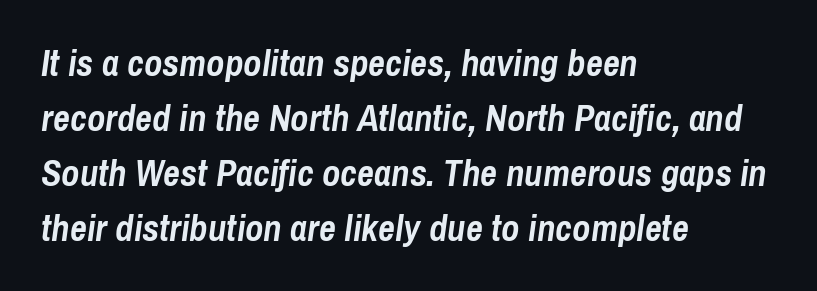
The image shows 37 px semibold, condensed type, italic (leaning right); set left-aligned, normal line spacing (1.49x), normal letter spacing, not underlined; low stroke contrast and a medium x-height.
